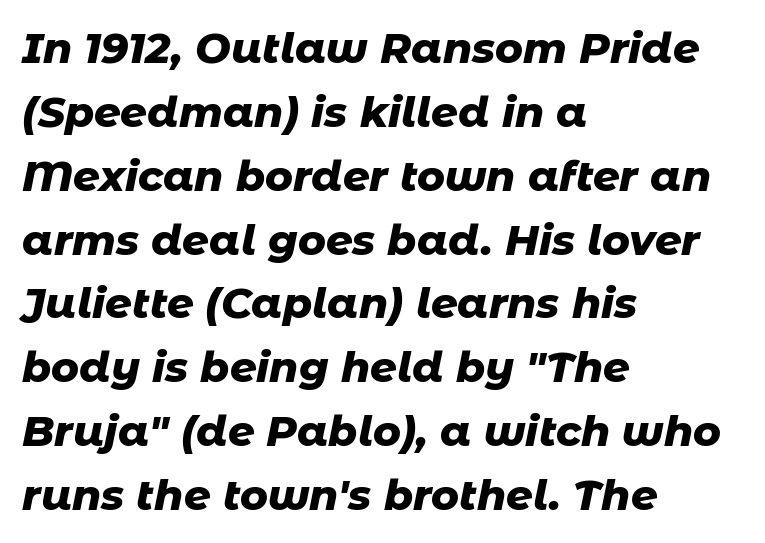
{"italic": "yes", "lean": "right", "slant_degrees": 11, "bold": "yes", "weight": "heavy", "width": "normal", "stroke_contrast": "low", "x_height": "medium", "monospaced": "no", "underline": "no", "align": "left", "line_spacing": "normal", "line_spacing_ratio": 1.52, "letter_spacing": "normal", "letter_spacing_em": 0.0, "glyph_px": 42}
